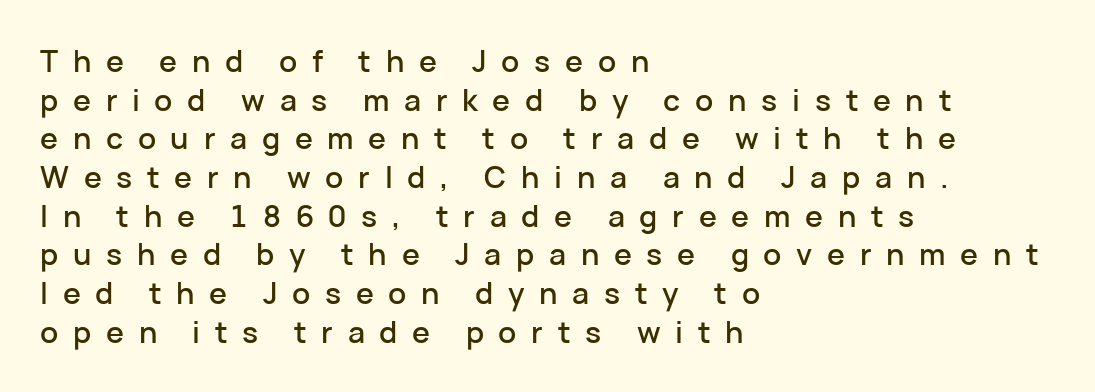
{"serif": "no", "italic": "no", "width": "normal", "stroke_contrast": "low", "x_height": "medium", "monospaced": "no", "underline": "no", "align": "left", "line_spacing": "normal", "line_spacing_ratio": 1.29, "letter_spacing": "wide", "letter_spacing_em": 0.49, "glyph_px": 30}
